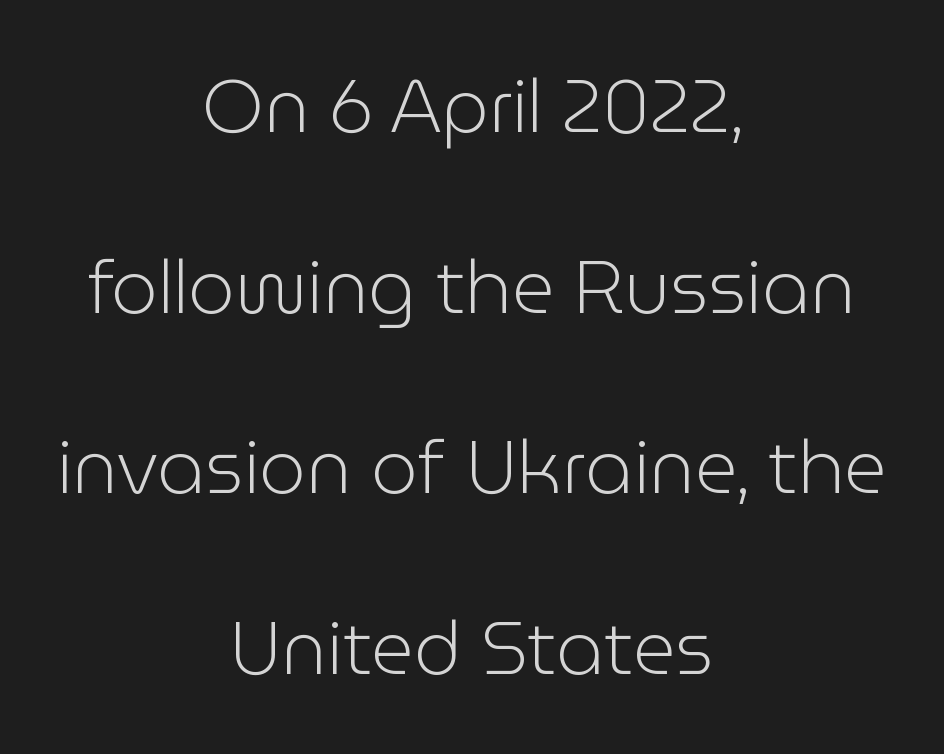
The image shows 74 px light sans-serif type, upright; set centered, loose line spacing (2.44x), normal letter spacing, not underlined; low stroke contrast and a medium x-height.
